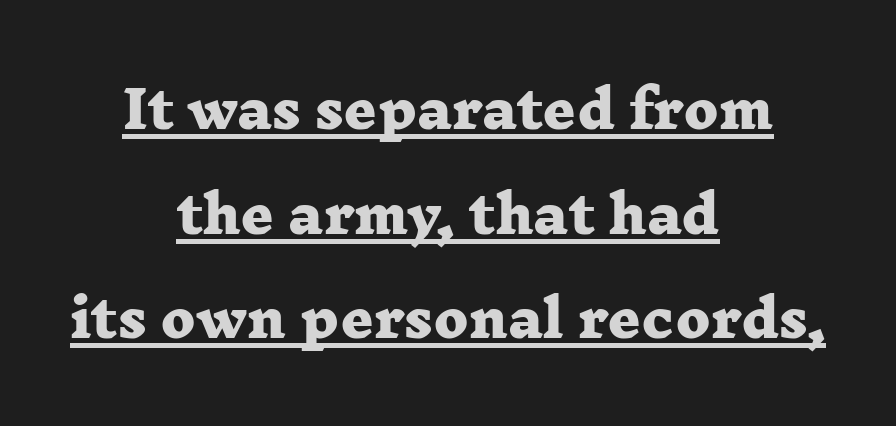
{"serif": "yes", "bold": "yes", "weight": "heavy", "width": "wide", "stroke_contrast": "low", "x_height": "medium", "monospaced": "no", "underline": "yes", "align": "center", "line_spacing": "loose", "line_spacing_ratio": 2.05, "letter_spacing": "normal", "letter_spacing_em": 0.0, "glyph_px": 51}
